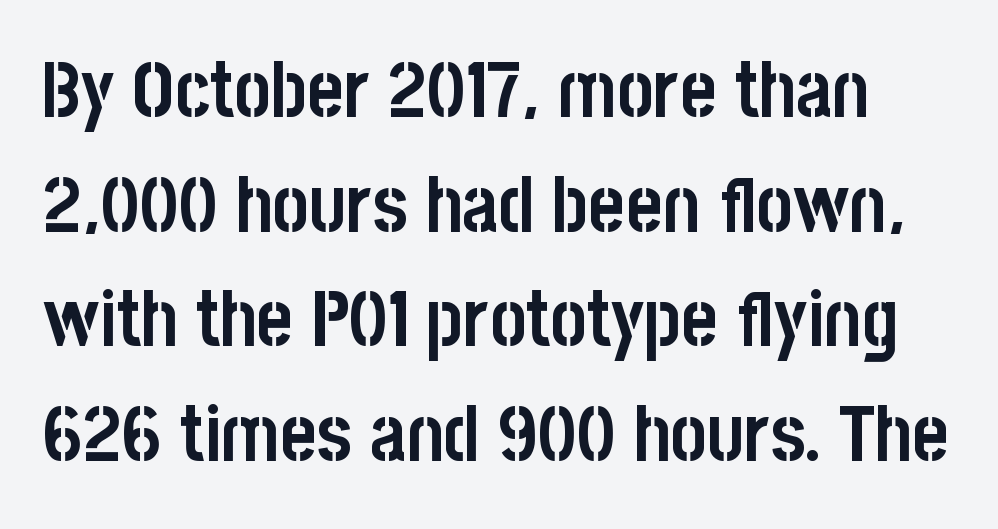
The axis of the letterforms is exactly vertical. The line texture is even and compact thanks to regular tracking. Serif or sans? Sans — the stroke terminals are bare. You could not count columns in this text — the font is proportionally spaced. Underlining? Definitely not there. Every letter is thick-stroked: bold, no question.
